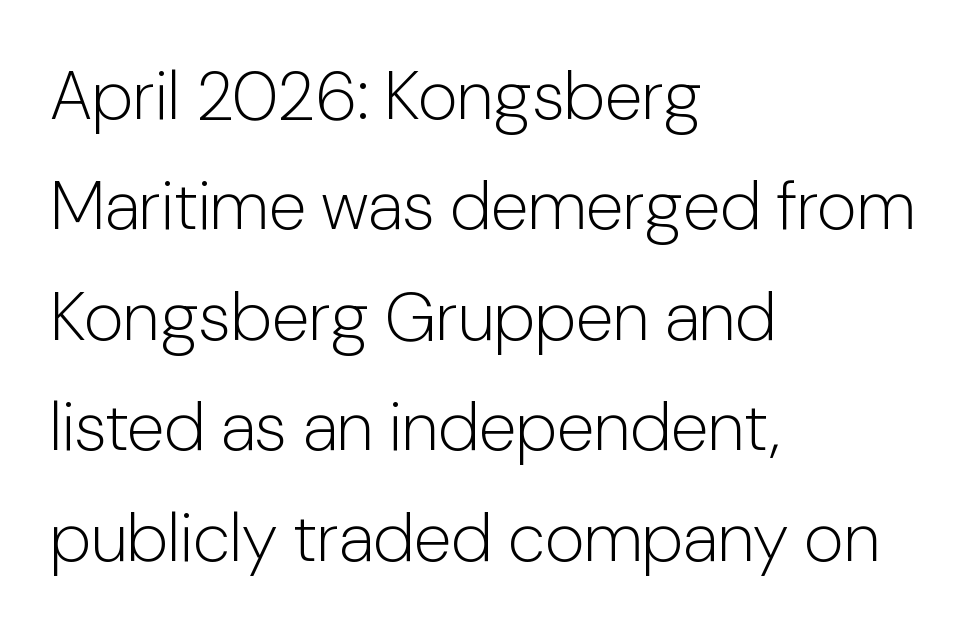
{"serif": "no", "italic": "no", "bold": "no", "weight": "light", "width": "normal", "stroke_contrast": "low", "x_height": "medium", "monospaced": "no", "underline": "no", "align": "left", "line_spacing": "normal", "line_spacing_ratio": 1.6, "letter_spacing": "normal", "letter_spacing_em": 0.0, "glyph_px": 69}
